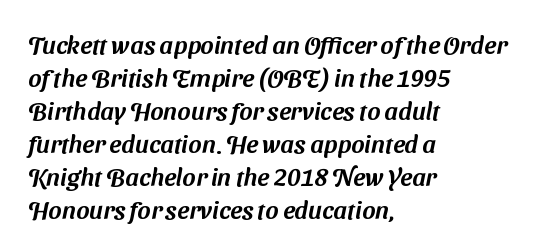
The image shows 25 px text type; set left-aligned, normal line spacing (1.32x), normal letter spacing, not underlined.
